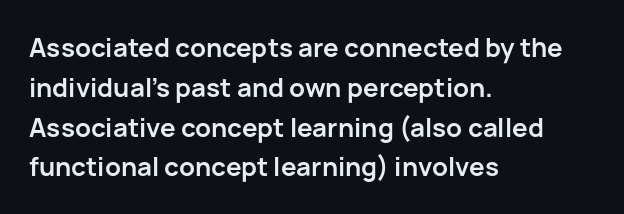
{"italic": "no", "bold": "yes", "underline": "no", "align": "left", "line_spacing": "normal", "line_spacing_ratio": 1.53, "letter_spacing": "normal", "letter_spacing_em": 0.0, "glyph_px": 26}
